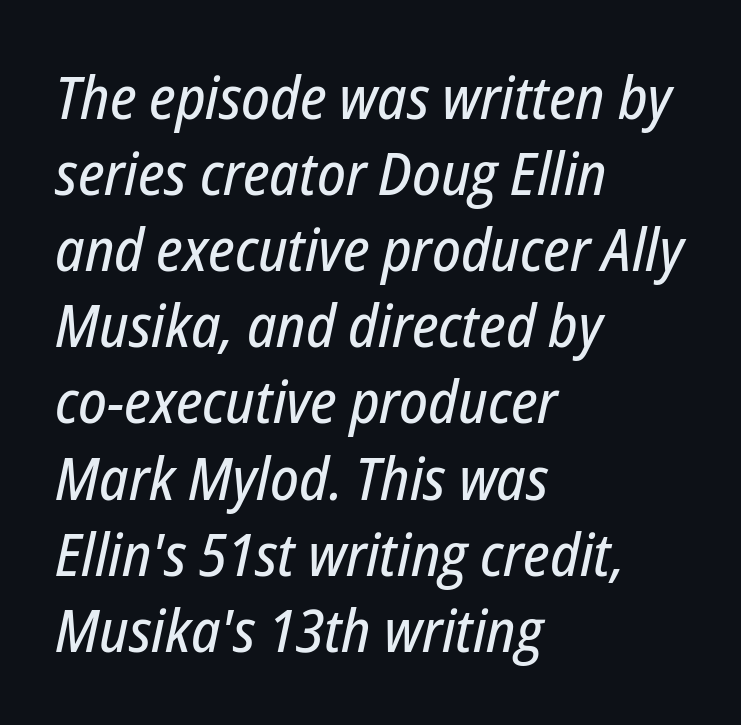
{"italic": "yes", "lean": "right", "slant_degrees": 12, "width": "condensed", "stroke_contrast": "low", "x_height": "medium", "monospaced": "no", "underline": "no", "align": "left", "line_spacing": "normal", "line_spacing_ratio": 1.29, "letter_spacing": "normal", "letter_spacing_em": 0.0, "glyph_px": 59}
